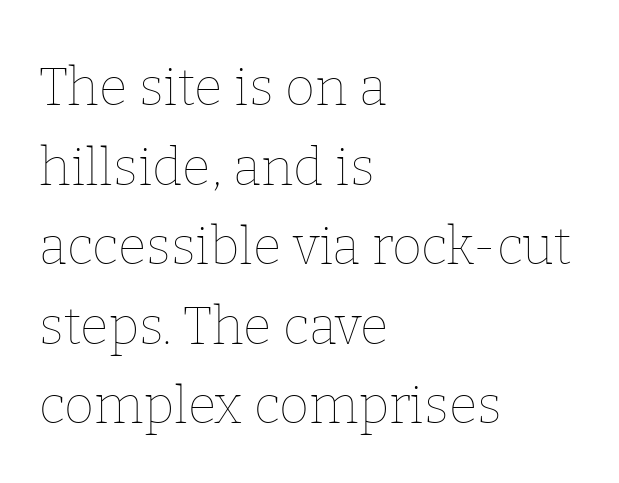
The image shows 52 px thin type, upright; set left-aligned, normal line spacing (1.53x), normal letter spacing, not underlined; low stroke contrast and a medium x-height.
